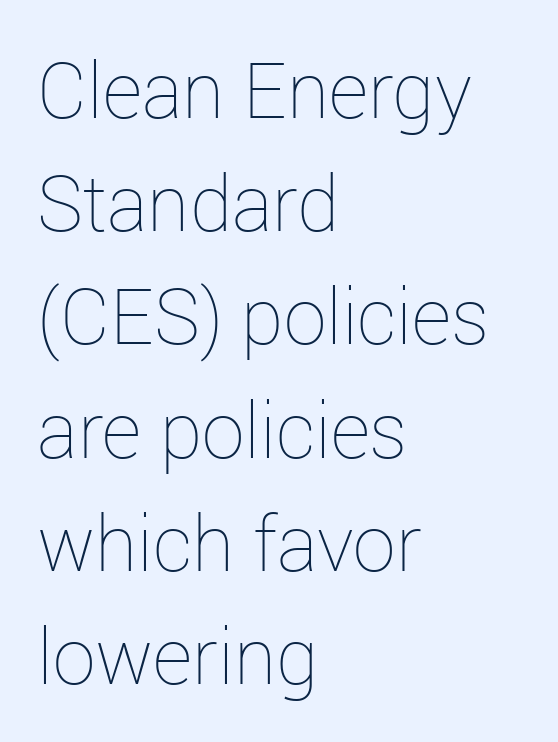
The image shows 77 px thin type, upright; set left-aligned, normal line spacing (1.47x), normal letter spacing, not underlined; low stroke contrast and a medium x-height.
